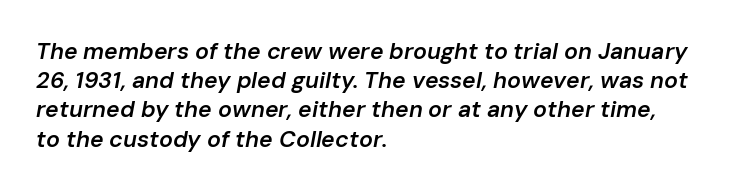
The image shows 23 px text type, italic (leaning right); set left-aligned, normal line spacing (1.27x), normal letter spacing, not underlined.
